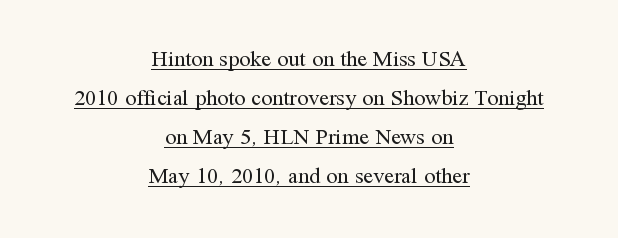
{"italic": "no", "bold": "no", "underline": "yes", "align": "center", "line_spacing_ratio": 1.77, "letter_spacing": "normal", "letter_spacing_em": 0.0, "glyph_px": 22}
